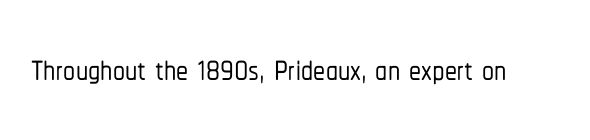
{"serif": "no", "italic": "no", "width": "condensed", "stroke_contrast": "low", "x_height": "medium", "monospaced": "no", "underline": "no", "letter_spacing": "normal", "letter_spacing_em": 0.0, "glyph_px": 48}
